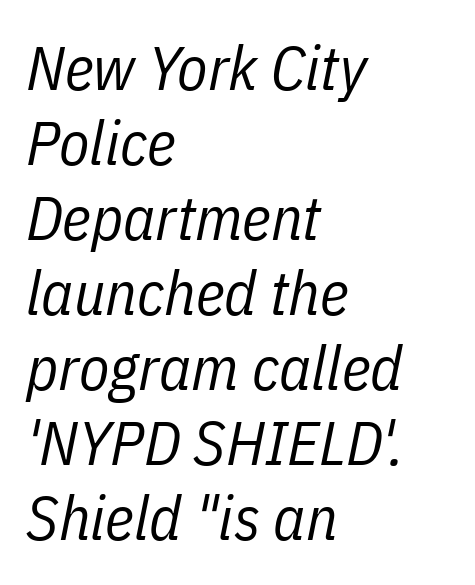
Q: Is the text bold? A: No.
Q: Is the text italic (slanted)? A: Yes, it leans right by about 11 degrees.
Q: Is the text underlined? A: No.
Q: How is the paragraph aligned? A: Left-aligned.
Q: Is the spacing between letters normal or unusually wide? A: Normal.
Q: Width (condensed, normal, or wide)? A: Condensed.
Q: Stroke contrast? A: Low.
Q: x-height? A: Medium.
Q: Monospaced? A: No.
